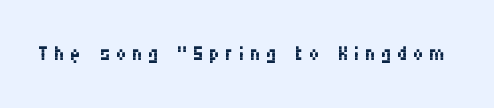
The image shows 29 px regular-weight, condensed sans-serif type, upright; set not underlined; medium stroke contrast and a large x-height.
